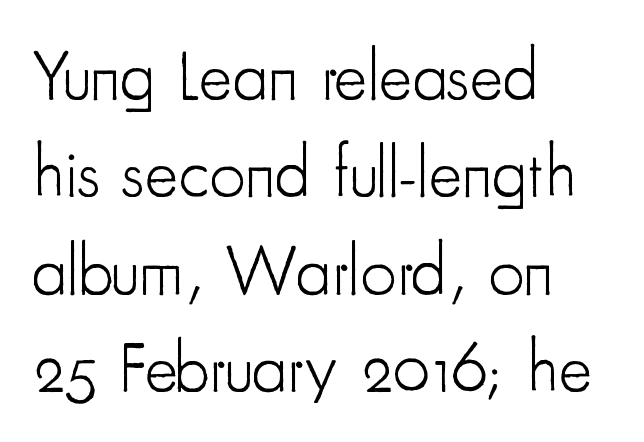
The image shows 71 px light, condensed sans-serif type, upright; set left-aligned, normal line spacing (1.37x), normal letter spacing, not underlined; low stroke contrast and a small x-height.
